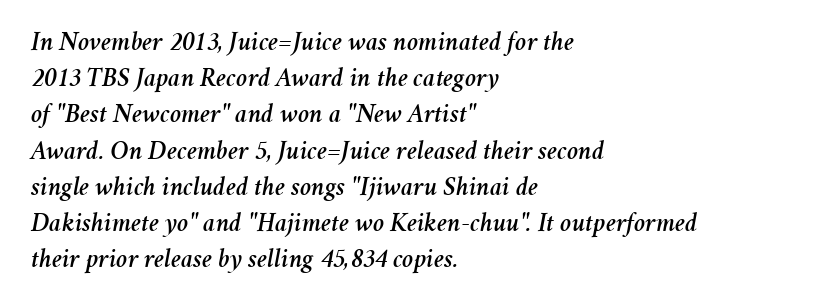
The image shows 27 px text type, italic (leaning right); set left-aligned, normal line spacing (1.34x), normal letter spacing, not underlined.
